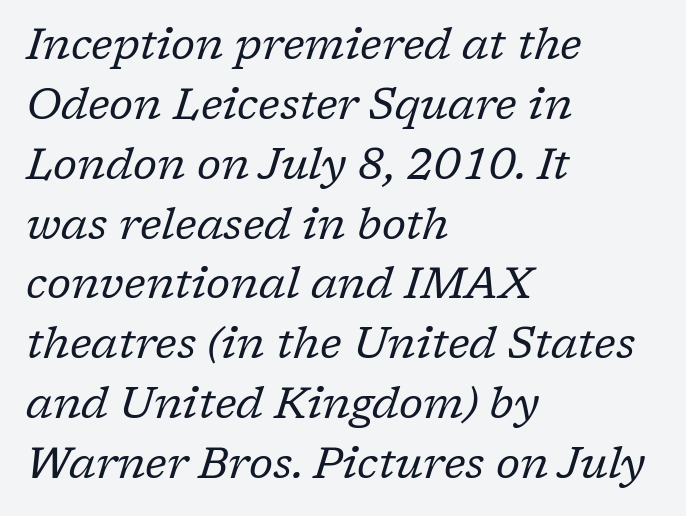
The rendering applies a slant to the glyphs. Caption: multi-line text, flush left, ragged right. Ink coverage per letter is moderate at most. The passage shown is typed in a proportional face where columns would drift. Letter spacing: default. A serif font was chosen for this passage.
